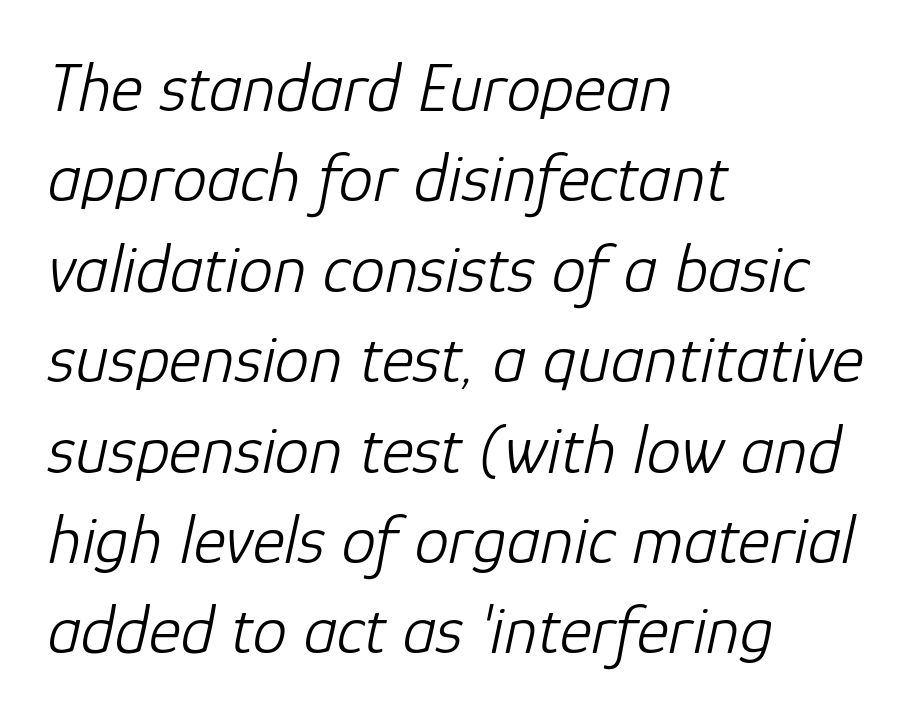
The face looks like a standard text weight, possibly lighter. Tall strokes in this sample are angled rather than plumb. Compared with a centered layout, this one pins lines to the left instead. Rule under the text: the space is simply empty. In terms of letterspacing, this is plain default setting. Is there much room between lines? A standard amount, neither cramped nor airy.
